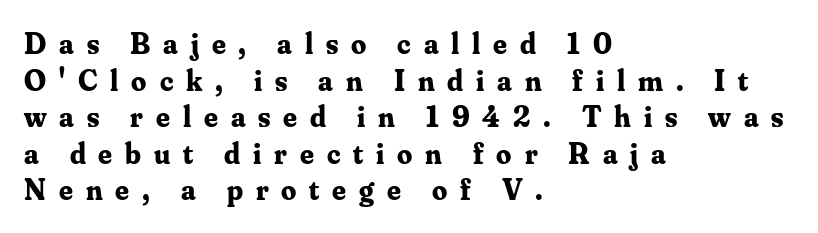
{"serif": "yes", "italic": "no", "bold": "yes", "weight": "bold", "width": "normal", "stroke_contrast": "medium", "x_height": "small", "monospaced": "no", "underline": "no", "align": "left", "line_spacing_ratio": 1.22, "letter_spacing": "wide", "letter_spacing_em": 0.43, "glyph_px": 30}
